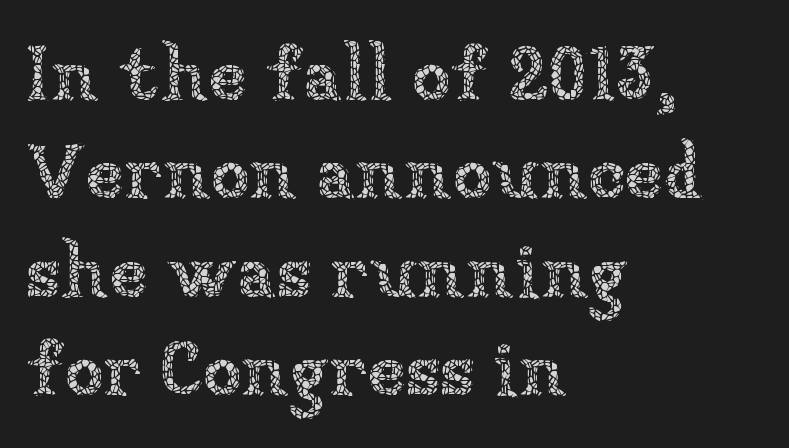
Q: Is the text bold? A: No.
Q: Is the text italic (slanted)? A: No, it is upright.
Q: Is the text underlined? A: No.
Q: How is the paragraph aligned? A: Left-aligned.
Q: Is the spacing between letters normal or unusually wide? A: Normal.
Q: Is the spacing between lines tight, normal or loose? A: Normal.
Q: Width (condensed, normal, or wide)? A: Normal.
Q: Stroke contrast? A: Low.
Q: x-height? A: Medium.
Q: Monospaced? A: No.
